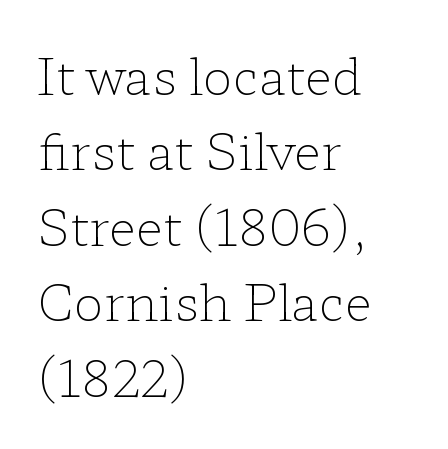
Bare-footed words on every line. Weight: not bold — regular or lighter. Successive baselines arrive at the customary interval. Posture: straight, roman, zero tilt.
